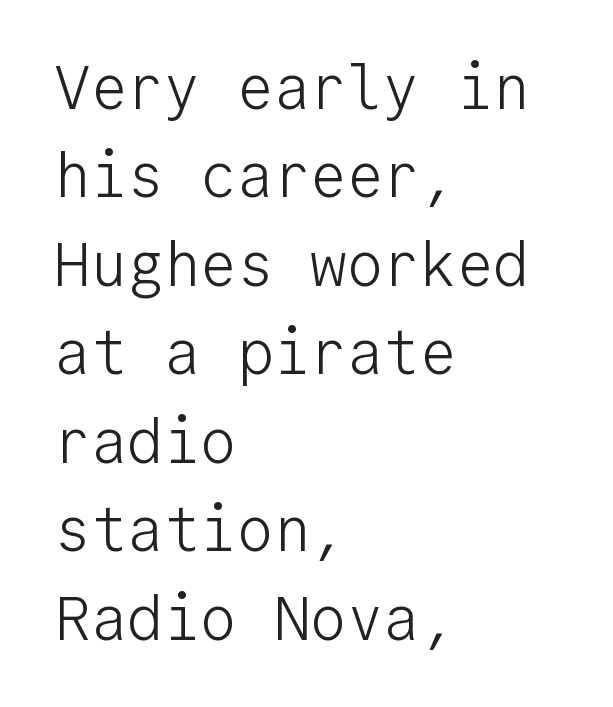
The image shows 61 px light sans-serif type, upright, monospaced; set left-aligned, normal line spacing (1.45x), normal letter spacing, not underlined; low stroke contrast and a medium x-height.
